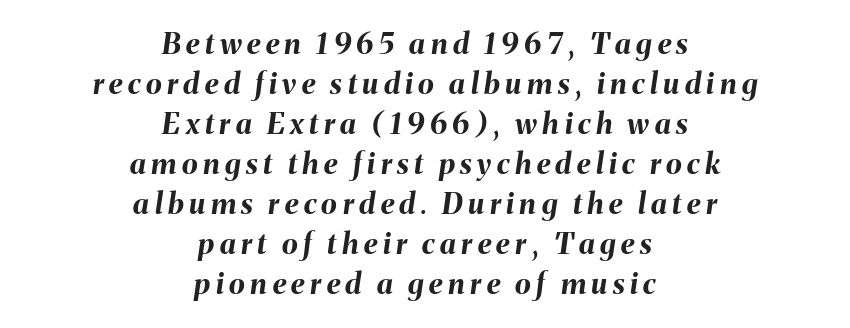
{"italic": "yes", "lean": "right", "slant_degrees": 8, "bold": "yes", "weight": "bold", "width": "normal", "stroke_contrast": "medium", "x_height": "medium", "monospaced": "no", "underline": "no", "align": "center", "line_spacing": "normal", "line_spacing_ratio": 1.38, "glyph_px": 29}
